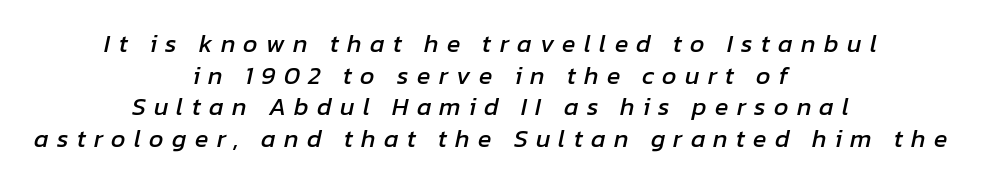
{"italic": "yes", "lean": "right", "slant_degrees": 12, "underline": "no", "align": "center", "line_spacing": "normal", "line_spacing_ratio": 1.27, "letter_spacing": "wide", "letter_spacing_em": 0.33, "glyph_px": 25}
